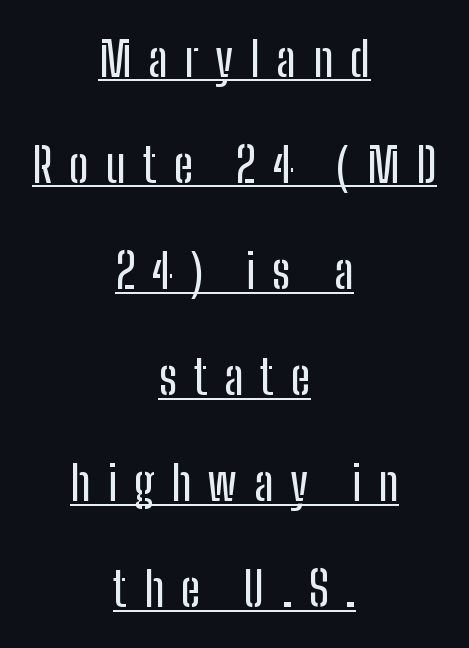
The image shows 48 px condensed sans-serif type, upright; set centered, loose line spacing (2.21x), unusually wide letter spacing (+0.35 em), underlined; low stroke contrast and a medium x-height.
